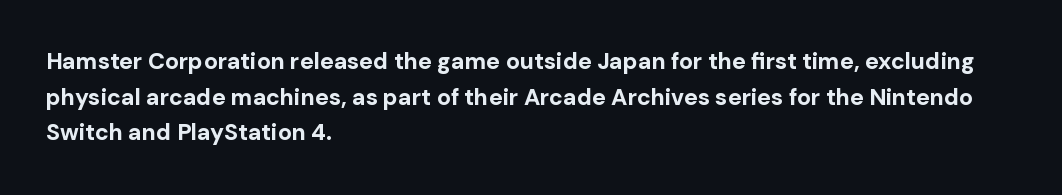
Is the block centered? No — it sits flush against the left margin. A full-strength bold gives these letters their thick strokes. The zone under the glyphs is completely vacant. This sample uses an upright cut, with every glyph sitting square on the baseline. The passage shown has conventional tracking throughout. The line-height multiplier appears to be the usual default.
